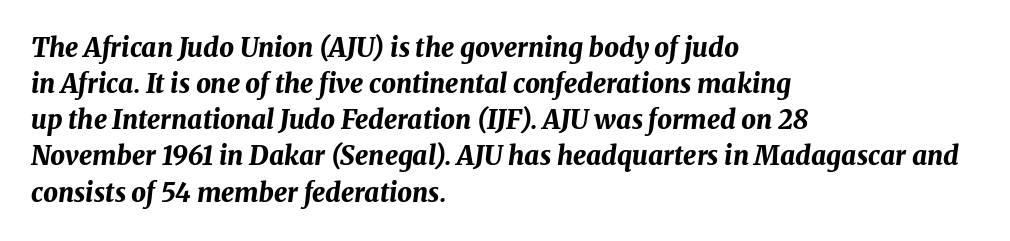
Q: Is the text bold? A: Yes.
Q: Is the text italic (slanted)? A: Yes, it leans right by about 8 degrees.
Q: Is the text underlined? A: No.
Q: How is the paragraph aligned? A: Left-aligned.
Q: Is the spacing between letters normal or unusually wide? A: Normal.
Q: Is the spacing between lines tight, normal or loose? A: Normal.
